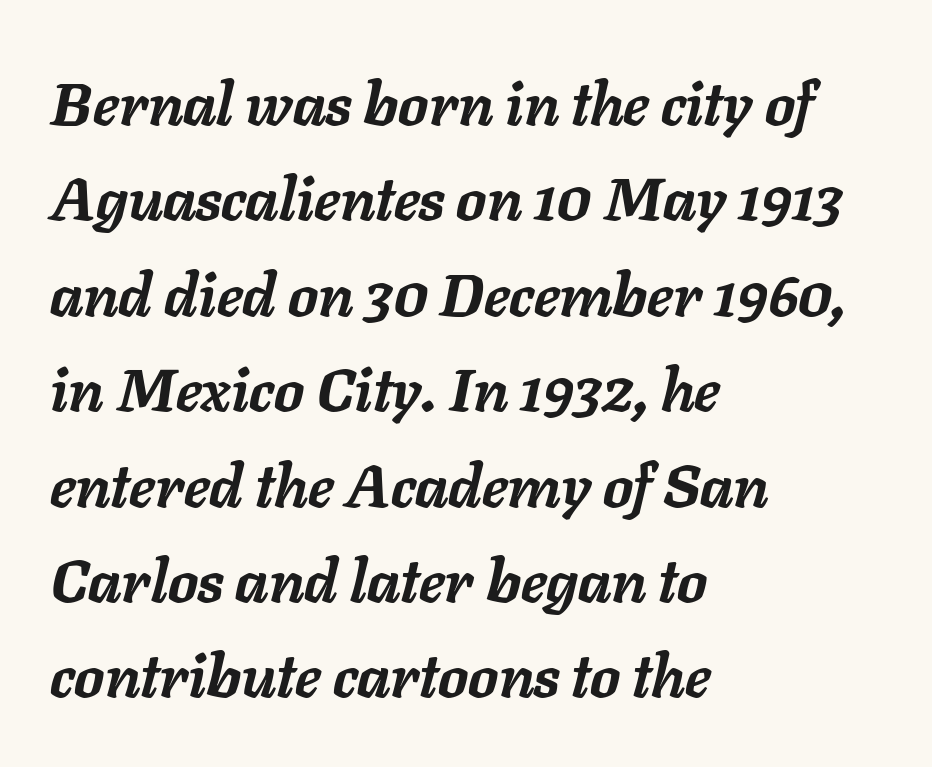
Q: Is the text bold? A: Yes.
Q: Is the text italic (slanted)? A: Yes, it leans right by about 11 degrees.
Q: Is the text underlined? A: No.
Q: How is the paragraph aligned? A: Left-aligned.
Q: Is the spacing between letters normal or unusually wide? A: Normal.
Q: Is the spacing between lines tight, normal or loose? A: Normal.
Q: Width (condensed, normal, or wide)? A: Normal.
Q: Stroke contrast? A: Low.
Q: x-height? A: Medium.
Q: Monospaced? A: No.
